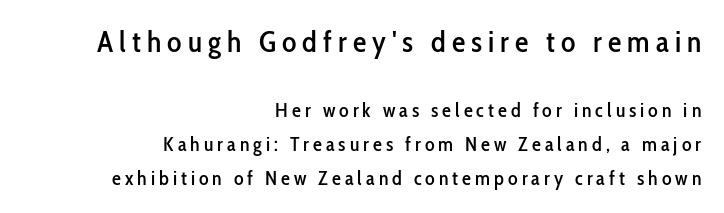
Q: Is the text italic (slanted)? A: No, it is upright.
Q: Is the typeface a serif or a sans-serif typeface? A: Sans-serif.
Q: Is the text underlined? A: No.
Q: How is the paragraph aligned? A: Right-aligned.
Q: Is the spacing between letters normal or unusually wide? A: Unusually wide.
Q: Is the spacing between lines tight, normal or loose? A: Normal.
Q: Which block of text is set in a larger size, the first (top) or the second (bottom)? A: The first (top) one.
Q: Width (condensed, normal, or wide)? A: Condensed.
Q: Stroke contrast? A: Low.
Q: x-height? A: Medium.
Q: Monospaced? A: No.
